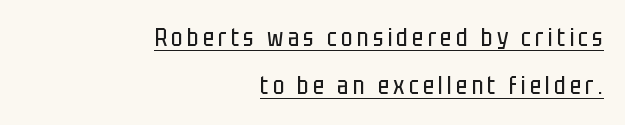
No letter is thick-stroked: the sample isn't bold. Each line of the rendering has a horizontal stroke beneath the glyphs. One glance says open: line gaps are wider than usual. The specimen reads as upright at a glance. Compared with a flush-left layout, this one pins lines to the opposite, right side.
